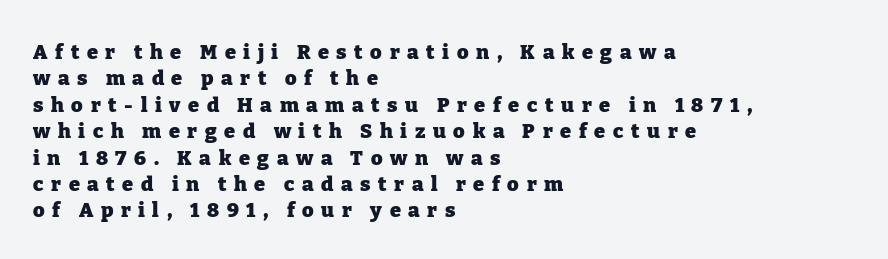
Q: Is the text bold? A: Yes.
Q: Is the text italic (slanted)? A: No, it is upright.
Q: Is the text underlined? A: No.
Q: How is the paragraph aligned? A: Left-aligned.
Q: Is the spacing between letters normal or unusually wide? A: Unusually wide.
Q: Is the spacing between lines tight, normal or loose? A: Normal.
